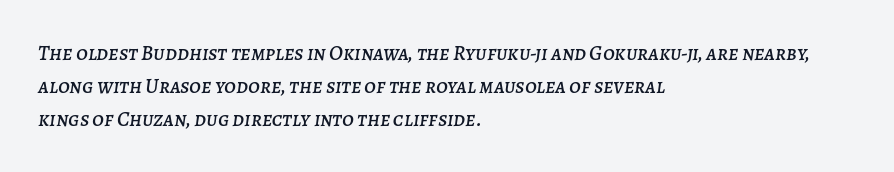
{"italic": "yes", "lean": "right", "slant_degrees": 7, "underline": "no", "align": "left", "line_spacing": "normal", "line_spacing_ratio": 1.57, "letter_spacing": "normal", "letter_spacing_em": 0.0, "glyph_px": 21}
